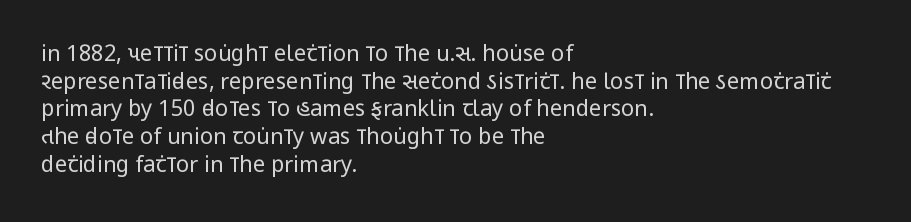
The image shows 22 px text type, upright; set left-aligned, normal line spacing (1.26x), normal letter spacing, not underlined.
